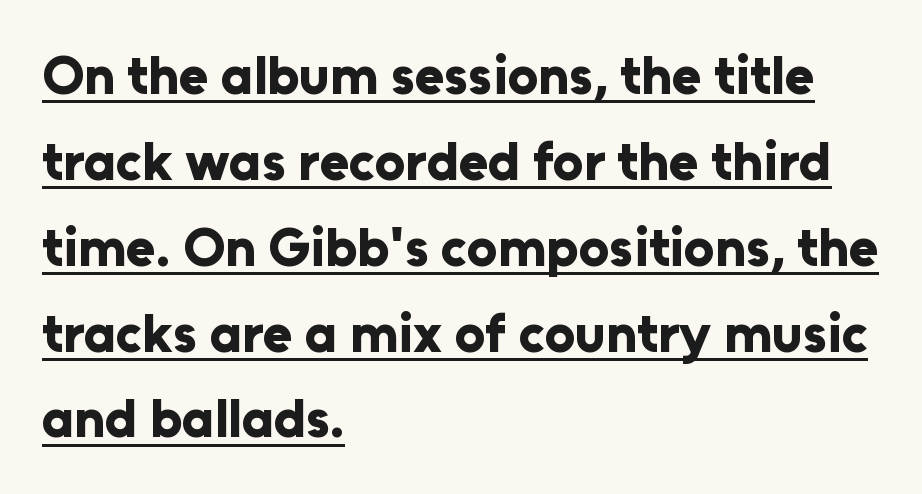
Q: Is the text bold? A: Yes.
Q: Is the text italic (slanted)? A: No, it is upright.
Q: Is the typeface a serif or a sans-serif typeface? A: Sans-serif.
Q: Is the text underlined? A: Yes.
Q: How is the paragraph aligned? A: Left-aligned.
Q: Is the spacing between letters normal or unusually wide? A: Normal.
Q: Is the spacing between lines tight, normal or loose? A: Normal.
Q: Width (condensed, normal, or wide)? A: Normal.
Q: Stroke contrast? A: Low.
Q: x-height? A: Medium.
Q: Monospaced? A: No.
